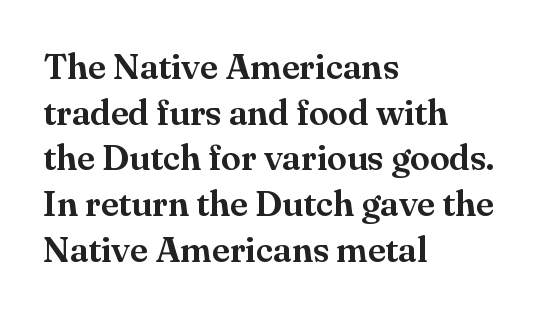
The rendering shows small feet on the letterforms — a serif design. Honestly, the letter spacing is just normal — you wouldn't notice it. Think of a printed novel: that variable character pitch is what you see here. Letters rest on an invisible, unmarked baseline. How would I describe the line gaps? Plain and ordinary.
